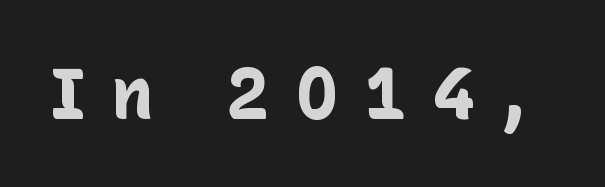
Do the letters lean? They stand straight. Serifs: no, the terminals of the letterforms are clean. Tracking value appears strongly positive — letters spread wide. Quick note: underline off. Its strokes are broad and dark, the hallmark of bold type.
